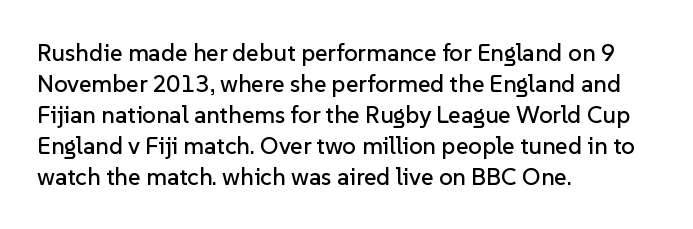
{"italic": "no", "underline": "no", "align": "left", "line_spacing": "normal", "line_spacing_ratio": 1.29, "letter_spacing": "normal", "letter_spacing_em": 0.0, "glyph_px": 24}
